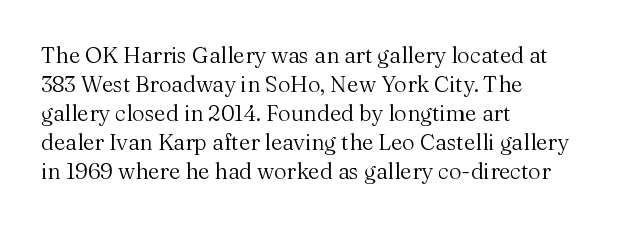
The image shows 22 px text type, upright; set left-aligned, normal line spacing (1.32x), normal letter spacing, not underlined.
